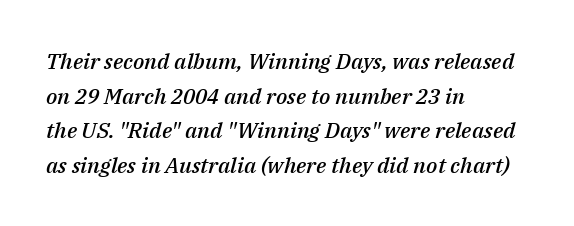
Q: Is the text bold? A: Semi-bold.
Q: Is the text italic (slanted)? A: Yes, it leans right by about 14 degrees.
Q: Is the text underlined? A: No.
Q: How is the paragraph aligned? A: Left-aligned.
Q: Is the spacing between letters normal or unusually wide? A: Normal.
Q: Is the spacing between lines tight, normal or loose? A: Normal.
